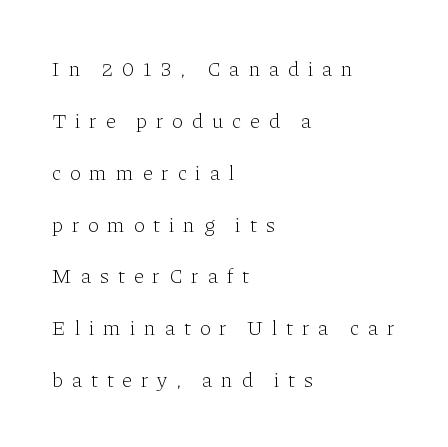
The image shows 21 px text type, upright; set left-aligned, loose line spacing (2.47x), unusually wide letter spacing (+0.42 em), not underlined.
